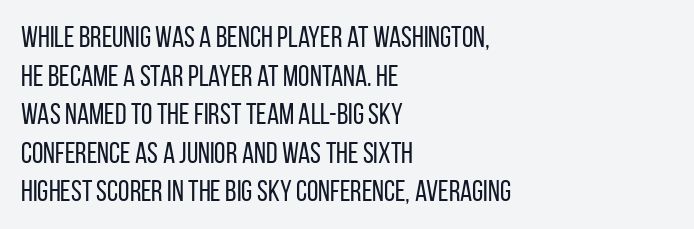
Casual observation: everything's shoved over to the left. Here the glyphs are tracked normally, forming tight word shapes. Rendered with straight, roman letterforms. The face used here is a sans, in the tradition of grotesques and geometrics. In terms of leading, this rendering sits right in the middle. No chunkiness to these letters — they're not bold.
